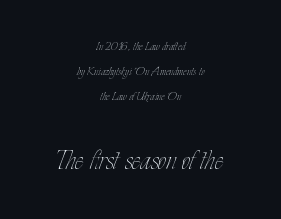
Weight: not bold — regular or lighter. Think of a printed novel: that variable character pitch is what you see here. Glance below the letters and you will spot only blank space. The setting favours the middle, as headings and verse often do. Note: smaller setting up top, larger setting below.
